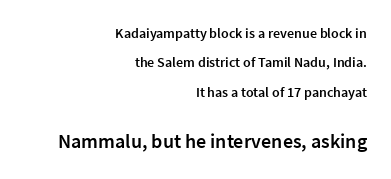
You get the small type first, then a jump to larger type. The strip under each line holds only bare page. Does the weight exceed regular? Yes, but only to semibold. It's the straight-up-and-down kind of type. This rendering uses right alignment, leaving the left contour irregular. Is the letter spacing exaggerated? No — it looks like the ordinary default.
